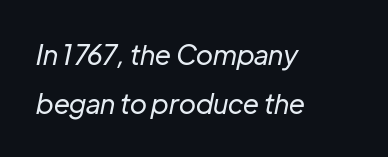
If you drew a line through each stem, it would be angled. Caption: face not bold, strokes unweighted. The space directly below the letters is spotless. Layout note: lines flush left.
